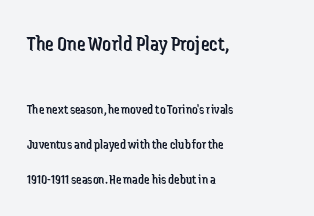
{"italic": "no", "bold": "no", "underline": "no", "align": "left", "line_spacing": "loose", "line_spacing_ratio": 2.49, "letter_spacing": "normal", "letter_spacing_em": 0.0, "larger_block": "first", "size_ratio": 1.57, "glyph_px": 22}
